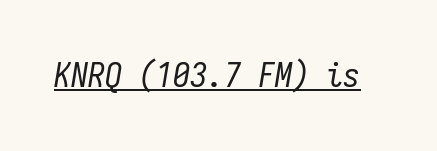
Q: Is the text bold? A: No.
Q: Is the text italic (slanted)? A: Yes, it leans right by about 9 degrees.
Q: Is the text underlined? A: Yes.
Q: Is the spacing between letters normal or unusually wide? A: Normal.
Q: Width (condensed, normal, or wide)? A: Condensed.
Q: Stroke contrast? A: Low.
Q: x-height? A: Medium.
Q: Monospaced? A: Yes.
